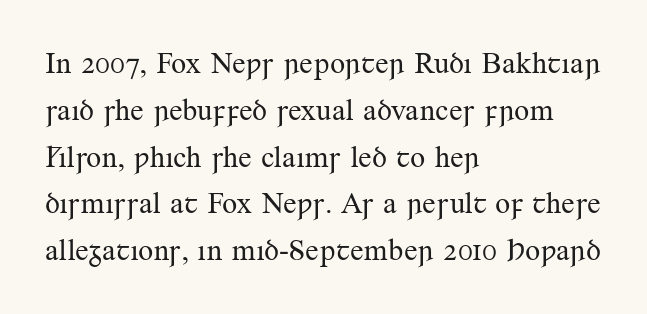
Q: Is the text bold? A: No.
Q: Is the text italic (slanted)? A: No, it is upright.
Q: Is the typeface a serif or a sans-serif typeface? A: Serif.
Q: Is the text underlined? A: No.
Q: How is the paragraph aligned? A: Left-aligned.
Q: Is the spacing between letters normal or unusually wide? A: Normal.
Q: Is the spacing between lines tight, normal or loose? A: Normal.
Q: Width (condensed, normal, or wide)? A: Normal.
Q: Stroke contrast? A: Medium.
Q: x-height? A: Small.
Q: Monospaced? A: No.
